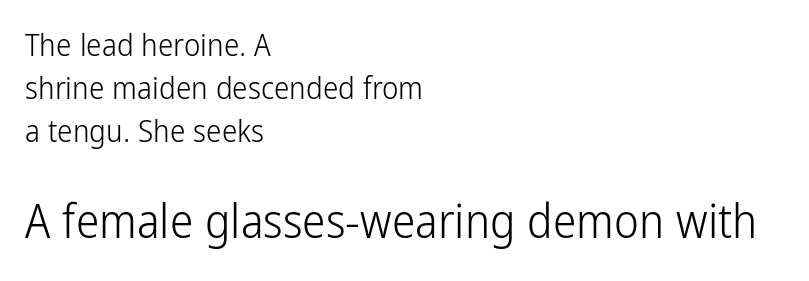
The image shows 47 px light, condensed sans-serif type, upright; set left-aligned, normal line spacing (1.38x), normal letter spacing, not underlined; the second (bottom) block is 1.52x larger; low stroke contrast and a medium x-height.
